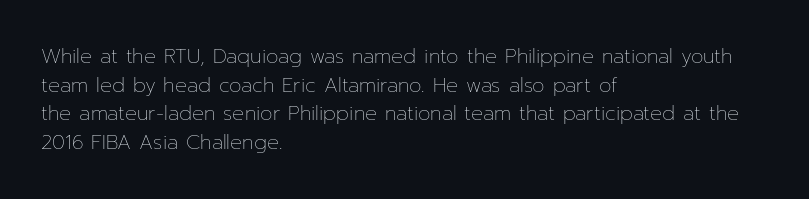
Honestly, the letter spacing is just normal — you wouldn't notice it. Every row of glyphs begins at an identical x-position on the left. The lettering holds an erect, upright posture throughout. A typesetter would call this leading conventional body-copy spacing.
